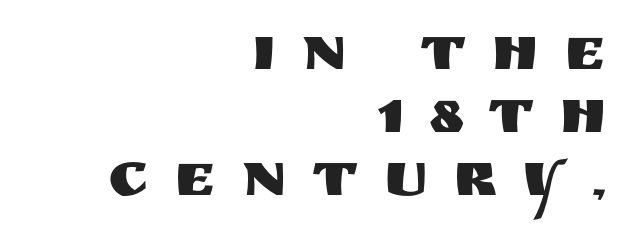
The letters advance in unequal steps, a hallmark of proportional type. This sample is right-justified, so line beginnings fall wherever the words allow. A typesetter would call this leading minimal, almost set solid. Tracking value appears strongly positive — letters spread wide. A typesetter would mark this as roman, not italic.
